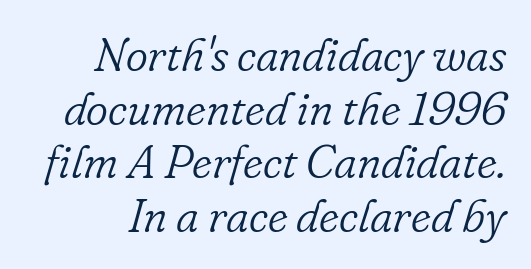
How are the letters spaced? Ordinarily, with no added tracking. The gap between lines stays unmarked. One glance says dense: line gaps are narrower than usual. Small tapered or slab feet sit at the stroke ends, so this counts as serif.
